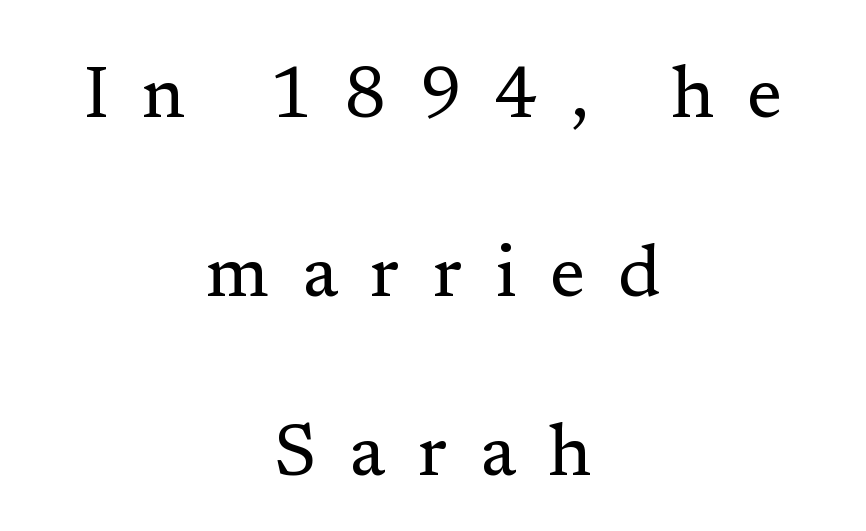
Q: Is the text bold? A: No.
Q: Is the text italic (slanted)? A: No, it is upright.
Q: Is the typeface a serif or a sans-serif typeface? A: Serif.
Q: Is the text underlined? A: No.
Q: How is the paragraph aligned? A: Centered.
Q: Is the spacing between letters normal or unusually wide? A: Unusually wide.
Q: Is the spacing between lines tight, normal or loose? A: Loose.
Q: Width (condensed, normal, or wide)? A: Normal.
Q: Stroke contrast? A: Low.
Q: x-height? A: Medium.
Q: Monospaced? A: No.
